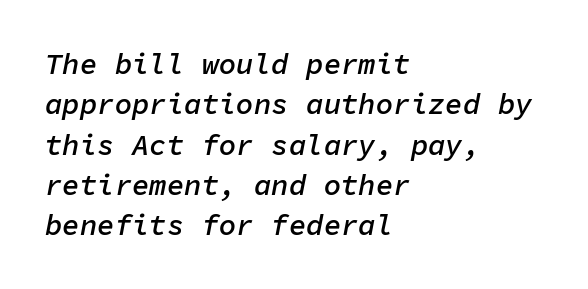
Honestly, there is no underline to notice here at all. Does extra space separate the letters? No, they use regular spacing. The space between consecutive lines is moderate. Quick note: italic.
